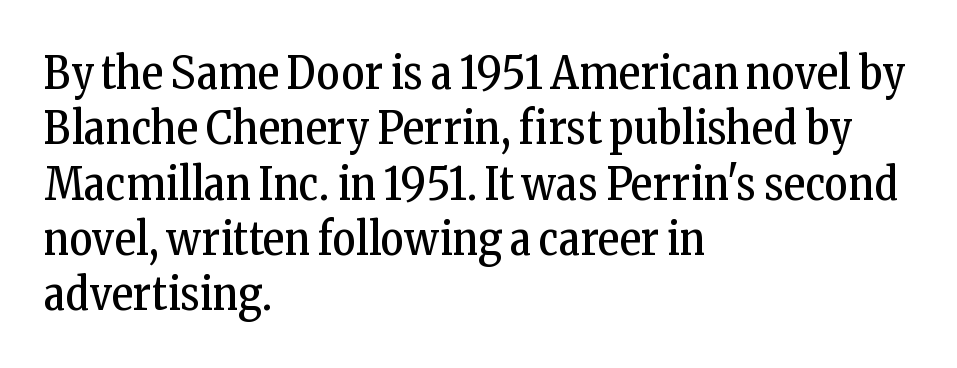
The image shows 45 px regular-weight, condensed serif type, upright; set left-aligned, line spacing 1.23x, normal letter spacing, not underlined; low stroke contrast and a medium x-height.
